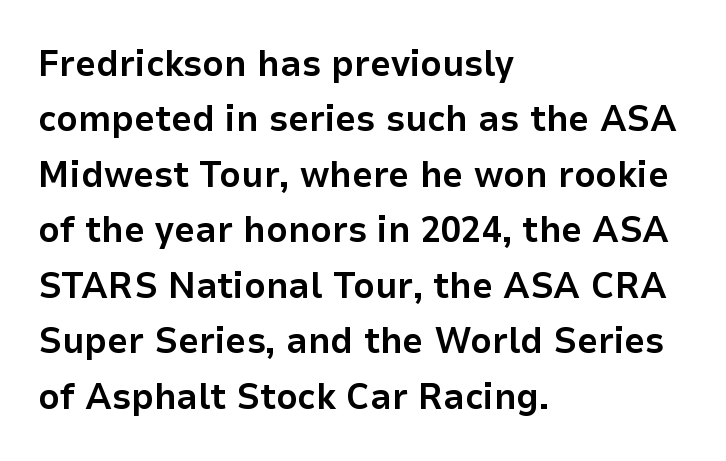
{"serif": "no", "italic": "no", "bold": "yes", "weight": "bold", "width": "normal", "stroke_contrast": "low", "x_height": "medium", "monospaced": "no", "underline": "no", "align": "left", "line_spacing": "normal", "line_spacing_ratio": 1.5, "letter_spacing": "normal", "letter_spacing_em": 0.0, "glyph_px": 37}
